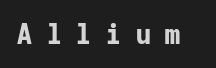
{"serif": "no", "italic": "no", "bold": "yes", "weight": "bold", "width": "normal", "stroke_contrast": "low", "x_height": "medium", "monospaced": "yes", "underline": "no", "letter_spacing": "wide", "letter_spacing_em": 0.46, "glyph_px": 28}
